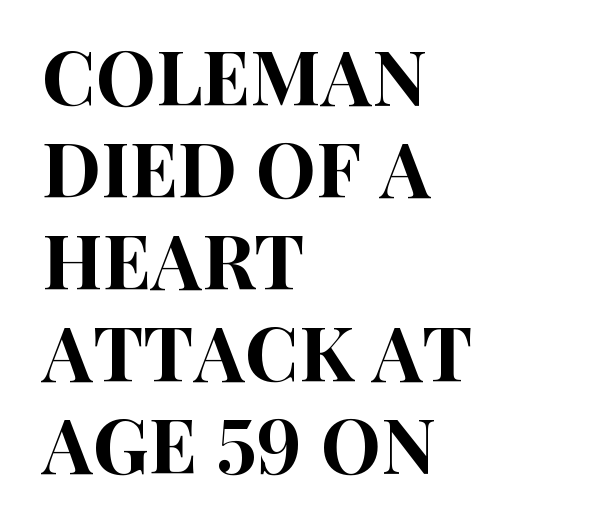
{"serif": "no", "italic": "no", "width": "condensed", "stroke_contrast": "high", "x_height": "large", "monospaced": "no", "underline": "no", "align": "left", "line_spacing_ratio": 1.21, "letter_spacing": "normal", "letter_spacing_em": 0.0, "glyph_px": 76}
